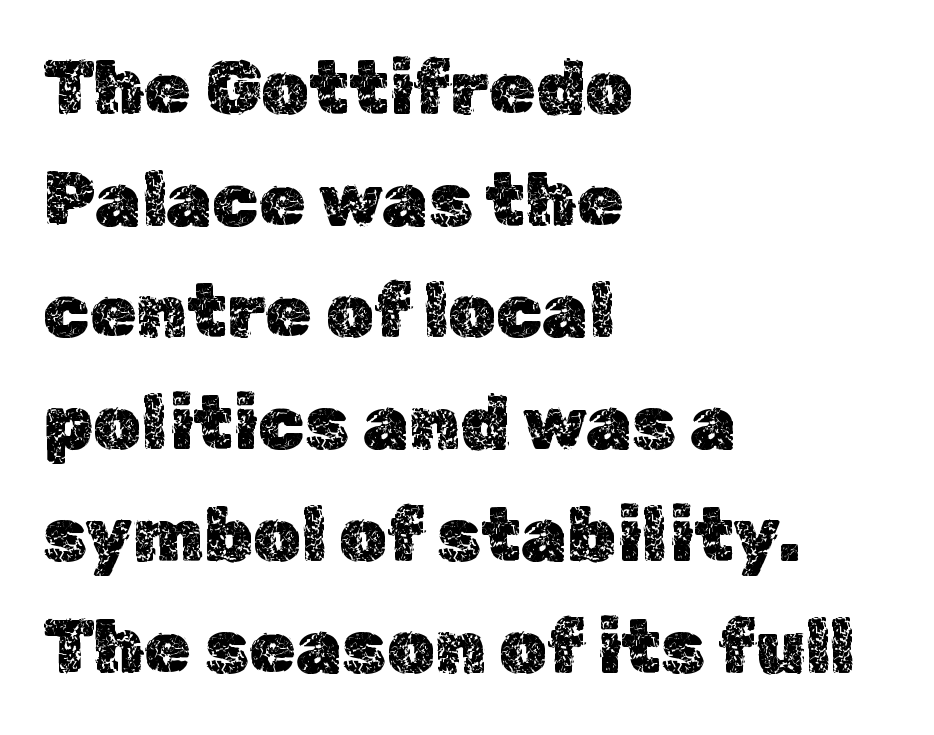
{"italic": "no", "width": "normal", "x_height": "medium", "monospaced": "no", "underline": "no", "align": "left", "line_spacing": "normal", "line_spacing_ratio": 1.49, "letter_spacing": "normal", "letter_spacing_em": 0.0, "glyph_px": 75}
